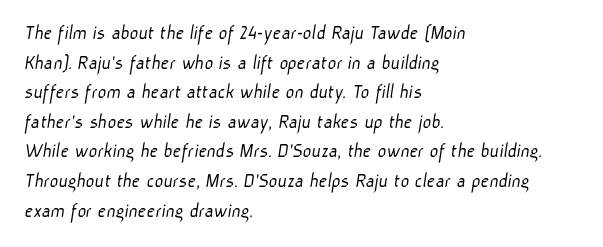
Q: Is the text bold? A: No.
Q: Is the text underlined? A: No.
Q: How is the paragraph aligned? A: Left-aligned.
Q: Is the spacing between letters normal or unusually wide? A: Normal.
Q: Is the spacing between lines tight, normal or loose? A: Normal.
